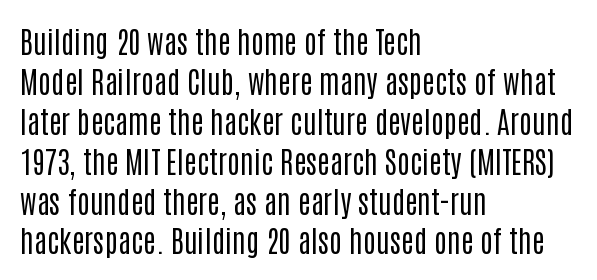
Q: Is the text bold? A: No.
Q: Is the text italic (slanted)? A: No, it is upright.
Q: Is the typeface a serif or a sans-serif typeface? A: Sans-serif.
Q: Is the text underlined? A: No.
Q: How is the paragraph aligned? A: Left-aligned.
Q: Is the spacing between letters normal or unusually wide? A: Normal.
Q: Is the spacing between lines tight, normal or loose? A: Normal.
Q: Width (condensed, normal, or wide)? A: Condensed.
Q: Stroke contrast? A: Low.
Q: x-height? A: Large.
Q: Monospaced? A: No.
